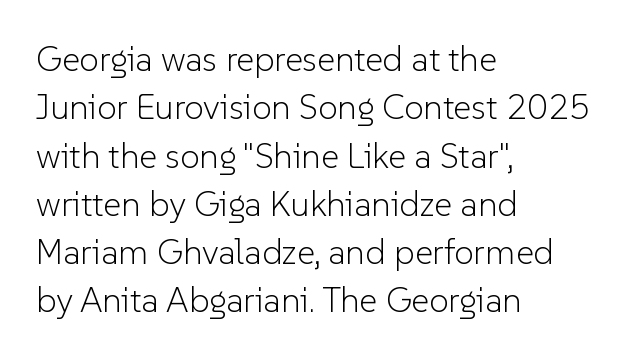
It's the straight-up-and-down kind of type. This sample has the flowing, uneven cadence of proportional lettering. The weight would be labelled regular, book, light, or lighter still. Nobody touched the tracking dial on this one.
